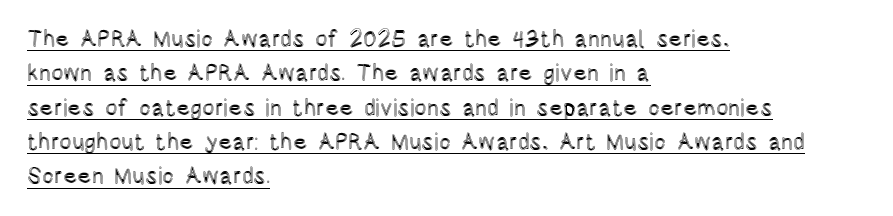
The image shows 23 px text type, upright; set left-aligned, normal line spacing (1.49x), normal letter spacing, underlined.
